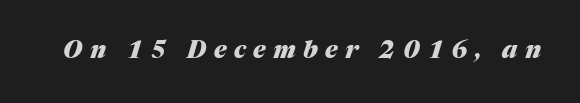
The image shows 24 px bold type, italic (leaning right); set unusually wide letter spacing (+0.31 em), not underlined.
